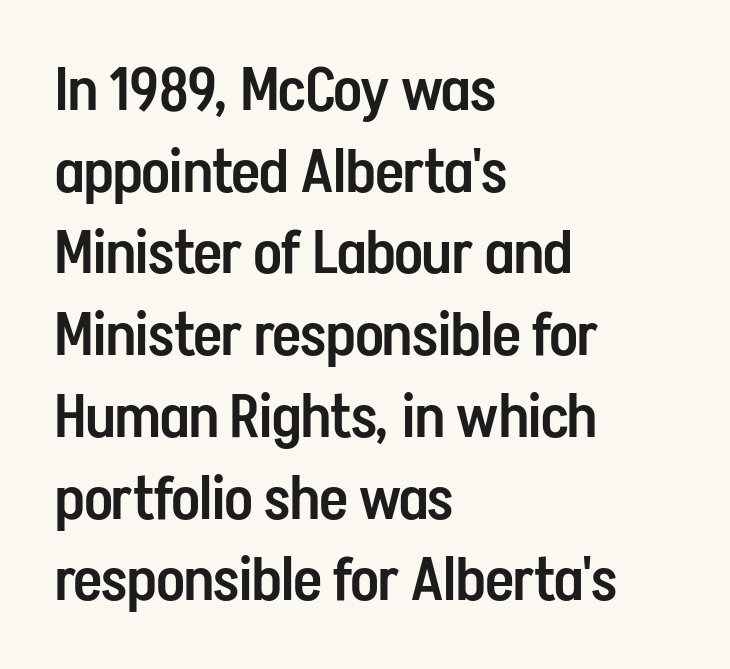
Q: Is the text bold? A: Semi-bold.
Q: Is the text italic (slanted)? A: No, it is upright.
Q: Is the typeface a serif or a sans-serif typeface? A: Sans-serif.
Q: Is the text underlined? A: No.
Q: How is the paragraph aligned? A: Left-aligned.
Q: Is the spacing between letters normal or unusually wide? A: Normal.
Q: Is the spacing between lines tight, normal or loose? A: Normal.
Q: Width (condensed, normal, or wide)? A: Condensed.
Q: Stroke contrast? A: Low.
Q: x-height? A: Medium.
Q: Monospaced? A: No.
